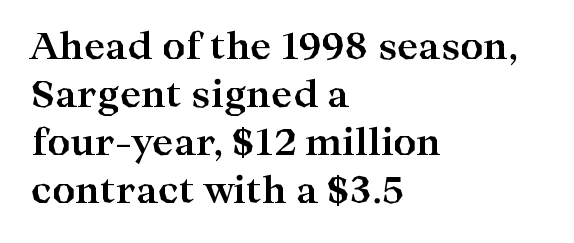
{"serif": "yes", "italic": "no", "bold": "yes", "weight": "bold", "width": "wide", "stroke_contrast": "high", "x_height": "medium", "monospaced": "no", "underline": "no", "align": "left", "line_spacing": "normal", "line_spacing_ratio": 1.33, "letter_spacing": "normal", "letter_spacing_em": 0.0, "glyph_px": 36}
